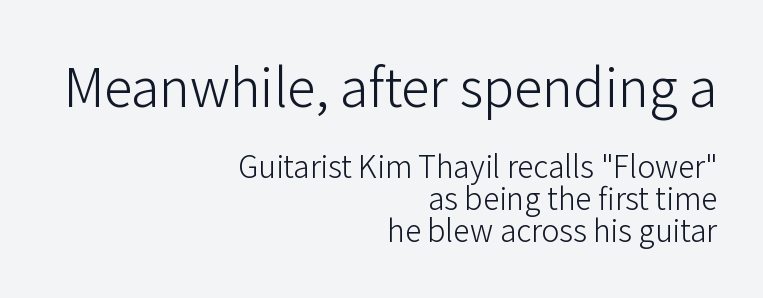
Q: Is the text bold? A: No.
Q: Is the text italic (slanted)? A: No, it is upright.
Q: Is the typeface a serif or a sans-serif typeface? A: Sans-serif.
Q: Is the text underlined? A: No.
Q: How is the paragraph aligned? A: Right-aligned.
Q: Is the spacing between letters normal or unusually wide? A: Normal.
Q: Is the spacing between lines tight, normal or loose? A: Tight.
Q: Which block of text is set in a larger size, the first (top) or the second (bottom)? A: The first (top) one.
Q: Width (condensed, normal, or wide)? A: Normal.
Q: Stroke contrast? A: Low.
Q: x-height? A: Medium.
Q: Monospaced? A: No.
